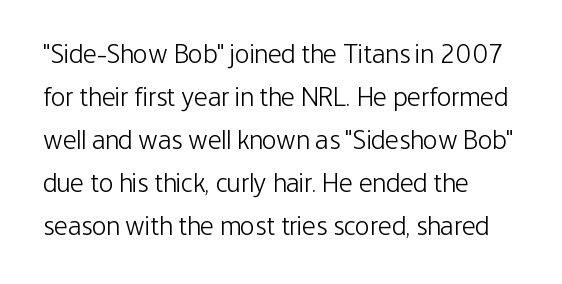
{"italic": "no", "bold": "no", "underline": "no", "align": "left", "line_spacing": "normal", "line_spacing_ratio": 1.59, "letter_spacing": "normal", "letter_spacing_em": 0.0, "glyph_px": 27}
